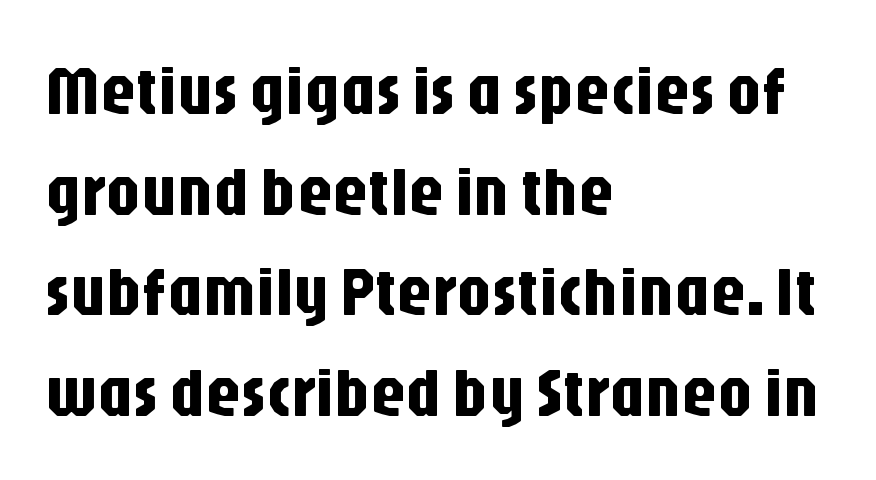
The image shows 69 px condensed sans-serif type, upright; set left-aligned, normal line spacing (1.46x), normal letter spacing, not underlined; low stroke contrast and a large x-height.
